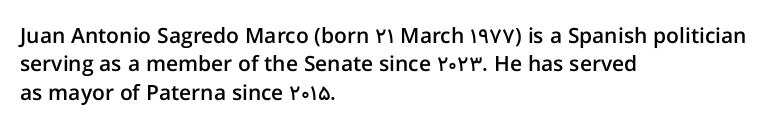
Q: Is the text bold? A: Semi-bold.
Q: Is the text italic (slanted)? A: No, it is upright.
Q: Is the text underlined? A: No.
Q: How is the paragraph aligned? A: Left-aligned.
Q: Is the spacing between letters normal or unusually wide? A: Normal.
Q: Is the spacing between lines tight, normal or loose? A: Normal.
